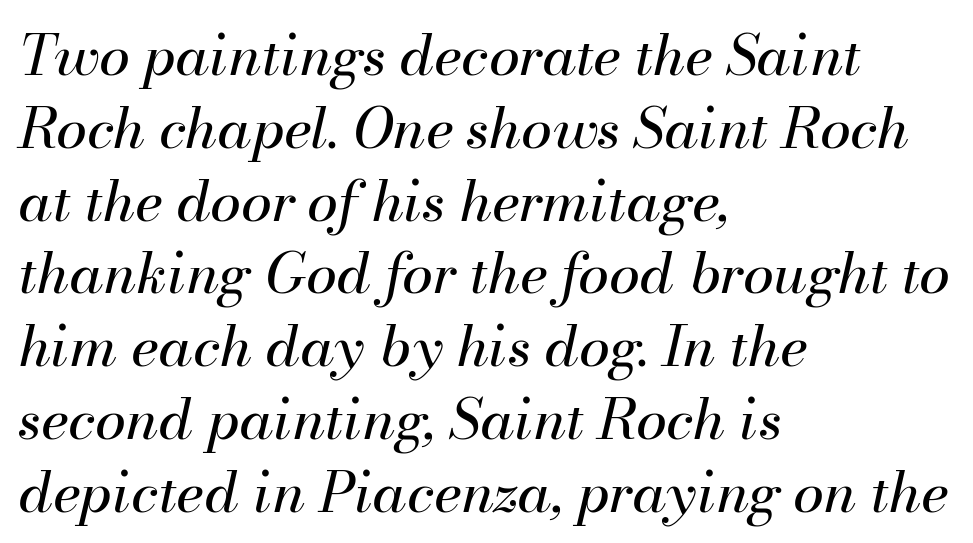
{"italic": "yes", "lean": "right", "slant_degrees": 13, "bold": "no", "weight": "regular", "width": "normal", "stroke_contrast": "medium", "x_height": "small", "monospaced": "no", "underline": "no", "align": "left", "line_spacing": "normal", "line_spacing_ratio": 1.3, "letter_spacing": "normal", "letter_spacing_em": 0.0, "glyph_px": 56}
